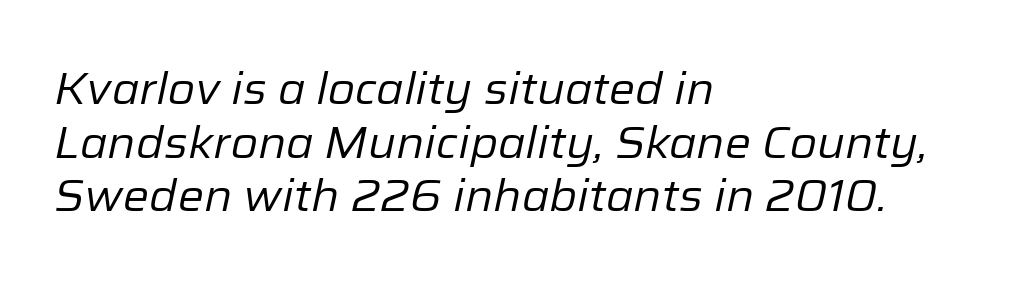
Q: Is the text bold? A: No.
Q: Is the text italic (slanted)? A: Yes, it leans right by about 12 degrees.
Q: Is the text underlined? A: No.
Q: How is the paragraph aligned? A: Left-aligned.
Q: Is the spacing between letters normal or unusually wide? A: Normal.
Q: Width (condensed, normal, or wide)? A: Normal.
Q: Stroke contrast? A: Low.
Q: x-height? A: Medium.
Q: Monospaced? A: No.
